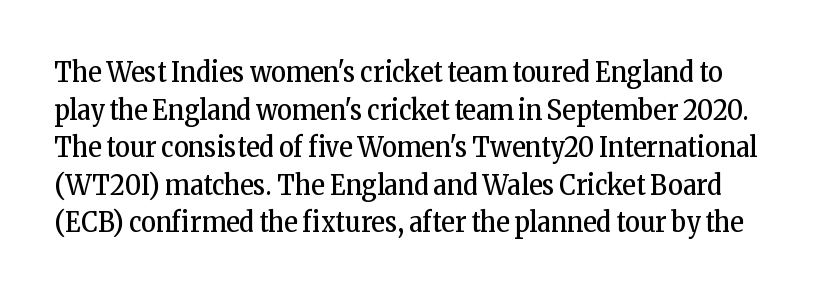
Check under the words: just untouched page. A roman cut, with each character standing at attention. To sum up the face: it has serifs. The passage shown has conventional tracking throughout. This block has exactly the height ordinary leading produces.
